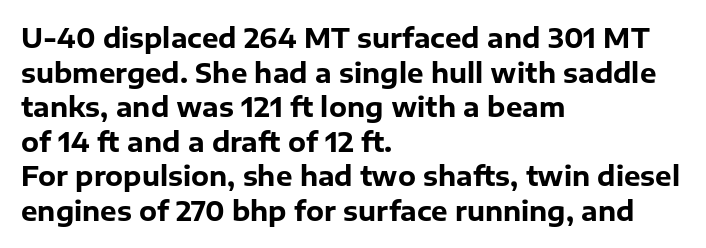
Q: Is the text bold? A: Yes.
Q: Is the text italic (slanted)? A: No, it is upright.
Q: Is the text underlined? A: No.
Q: How is the paragraph aligned? A: Left-aligned.
Q: Is the spacing between letters normal or unusually wide? A: Normal.
Q: Is the spacing between lines tight, normal or loose? A: Normal.
